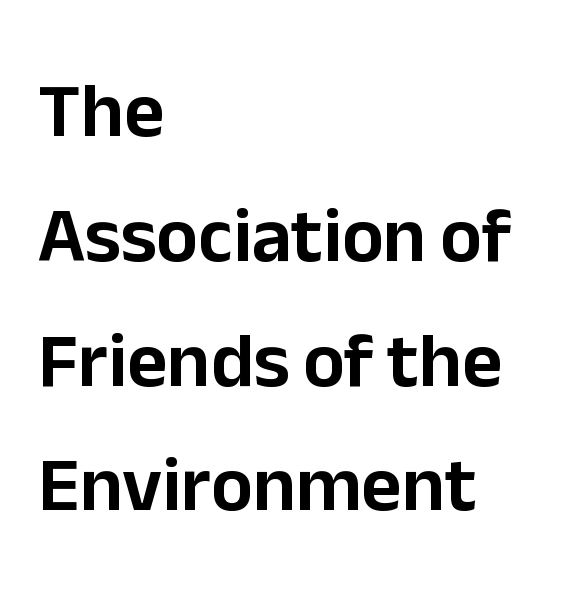
The image shows 78 px sans-serif type, upright; set left-aligned, normal line spacing (1.6x), normal letter spacing, not underlined; low stroke contrast and a medium x-height.
